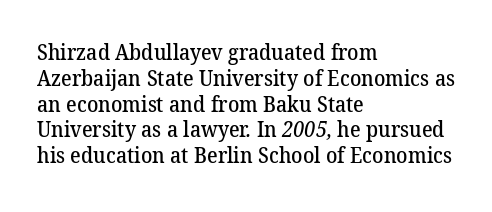
{"bold": "semi", "underline": "no", "align": "left", "line_spacing_ratio": 1.23, "letter_spacing": "normal", "letter_spacing_em": 0.0, "glyph_px": 21}
